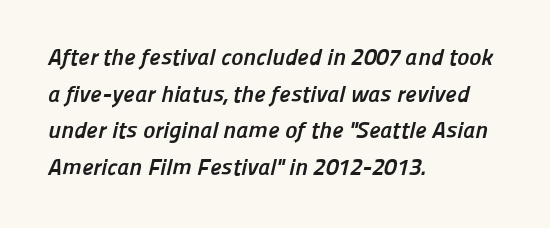
Strong, thick strokes mark this as bold type. Casual observation: everything's shoved over to the left. Only glyphs here, with clear space below each row. Vertically, the passage feels balanced, rows spaced as you'd expect.
